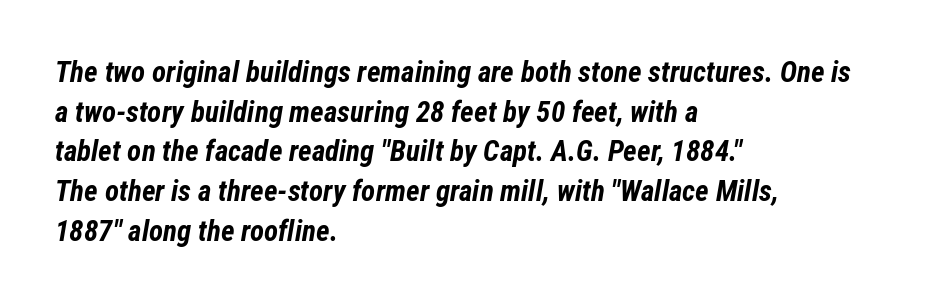
Q: Is the text bold? A: Yes.
Q: Is the text italic (slanted)? A: Yes, it leans right by about 12 degrees.
Q: Is the text underlined? A: No.
Q: How is the paragraph aligned? A: Left-aligned.
Q: Is the spacing between letters normal or unusually wide? A: Normal.
Q: Is the spacing between lines tight, normal or loose? A: Normal.
Q: Width (condensed, normal, or wide)? A: Condensed.
Q: Stroke contrast? A: Low.
Q: x-height? A: Medium.
Q: Monospaced? A: No.
